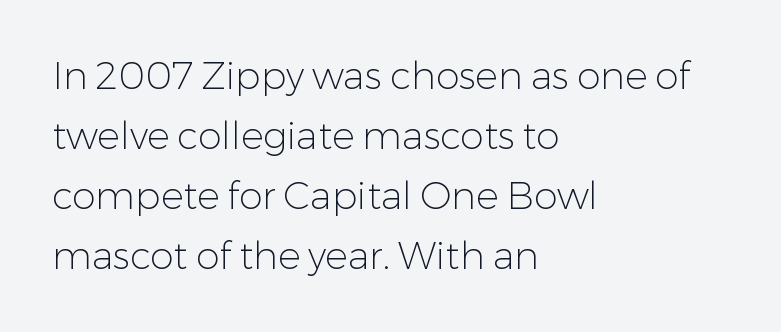
Q: Is the text bold? A: No.
Q: Is the text italic (slanted)? A: No, it is upright.
Q: Is the typeface a serif or a sans-serif typeface? A: Sans-serif.
Q: Is the text underlined? A: No.
Q: How is the paragraph aligned? A: Left-aligned.
Q: Is the spacing between letters normal or unusually wide? A: Normal.
Q: Is the spacing between lines tight, normal or loose? A: Normal.
Q: Width (condensed, normal, or wide)? A: Normal.
Q: Stroke contrast? A: Low.
Q: x-height? A: Medium.
Q: Monospaced? A: No.
